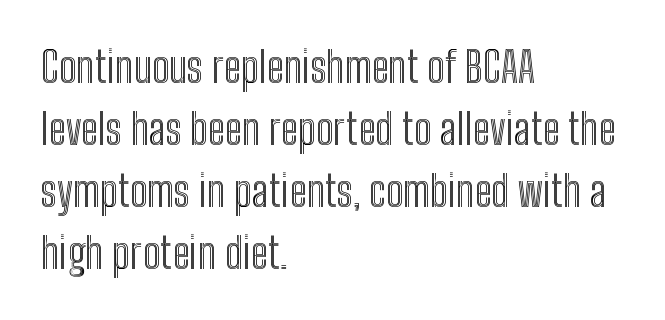
{"italic": "no", "width": "condensed", "x_height": "medium", "monospaced": "no", "underline": "no", "align": "left", "line_spacing": "normal", "line_spacing_ratio": 1.48, "letter_spacing": "normal", "letter_spacing_em": 0.0, "glyph_px": 42}
